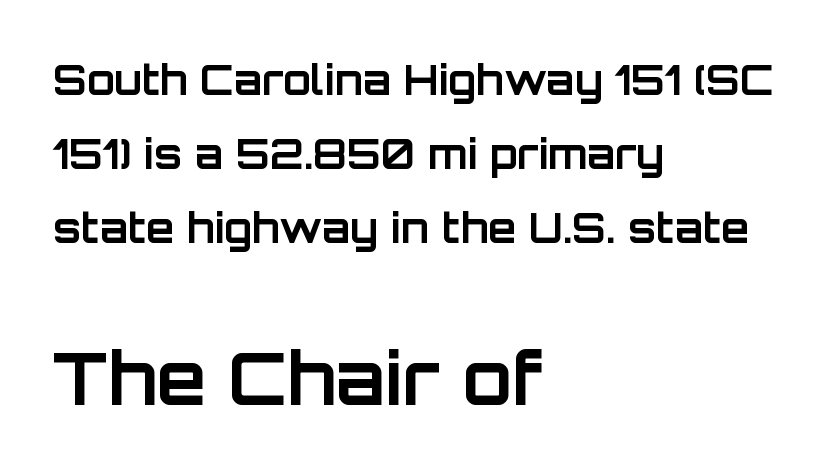
{"serif": "no", "italic": "no", "bold": "yes", "weight": "bold", "width": "normal", "stroke_contrast": "low", "x_height": "large", "monospaced": "no", "underline": "no", "align": "left", "line_spacing_ratio": 1.8, "letter_spacing": "normal", "letter_spacing_em": 0.0, "larger_block": "second", "size_ratio": 1.76, "glyph_px": 72}
